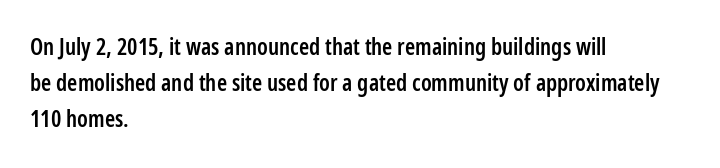
Visually the block forms a straight wall on the left and a jagged coastline on the right. Bold? Not quite — semibold, heavier than regular but stopping short. Horizontal bands of white between lines are of average thickness. Inter-character spacing is left at the font's built-in metrics.
